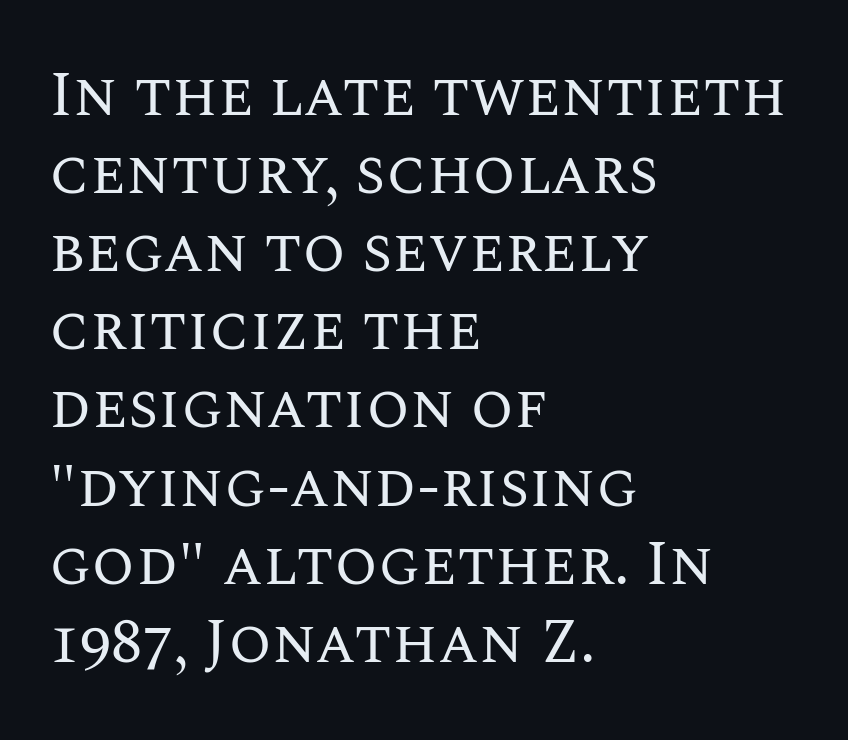
{"italic": "no", "bold": "no", "weight": "regular", "width": "normal", "stroke_contrast": "medium", "x_height": "large", "monospaced": "no", "underline": "no", "align": "left", "line_spacing": "normal", "line_spacing_ratio": 1.26, "letter_spacing": "normal", "letter_spacing_em": 0.0, "glyph_px": 62}
